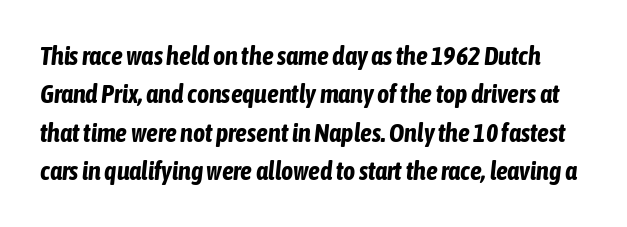
The image shows 26 px bold type, italic (leaning right); set normal line spacing (1.48x), normal letter spacing, not underlined.
